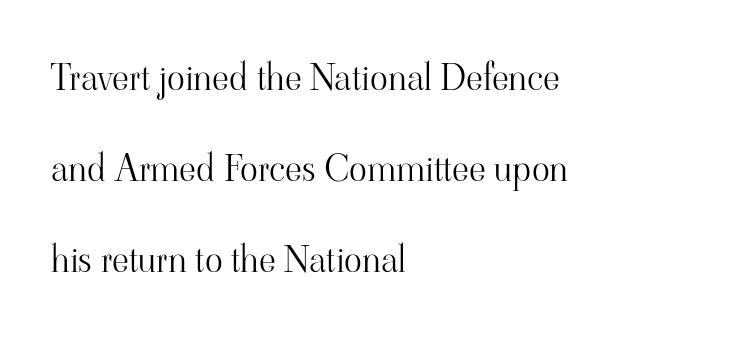
The image shows 37 px light serif type, upright; set left-aligned, loose line spacing (2.46x), normal letter spacing, not underlined; high stroke contrast and a small x-height.
